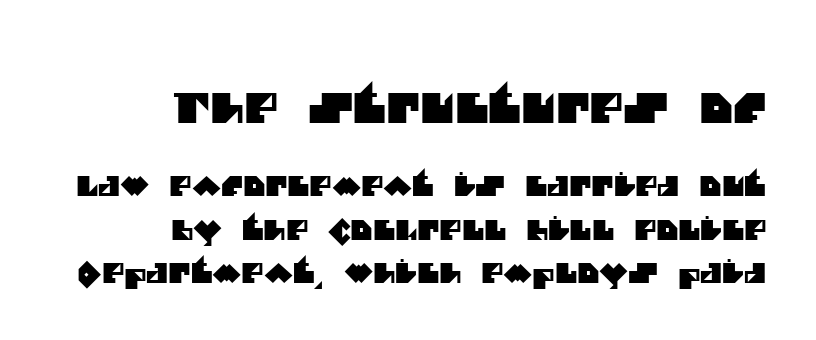
The image shows 41 px sans-serif type; set right-aligned, normal line spacing (1.6x), normal letter spacing, not underlined; the first (top) block is 1.52x larger; medium stroke contrast and a large x-height.
